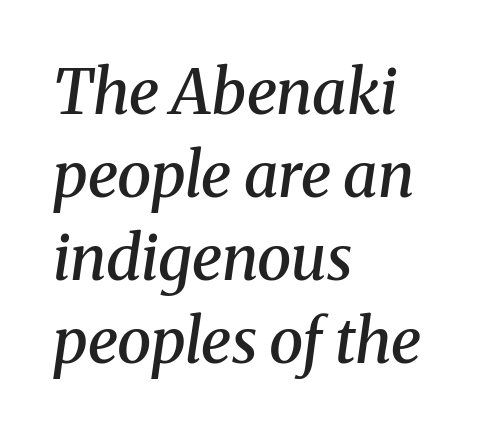
{"serif": "yes", "italic": "yes", "lean": "right", "slant_degrees": 8, "bold": "semi", "weight": "semibold", "width": "normal", "stroke_contrast": "medium", "x_height": "medium", "monospaced": "no", "underline": "no", "align": "left", "line_spacing": "normal", "line_spacing_ratio": 1.34, "letter_spacing": "normal", "letter_spacing_em": 0.0, "glyph_px": 62}
